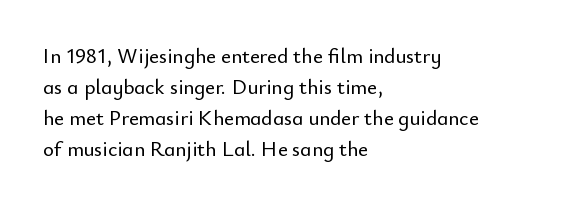
Does the copy run flush right? No — it runs flush left. The specimen reads as upright at a glance. Between one letter and the next there's only the usual sliver of space. The designer left line spacing at the default.
